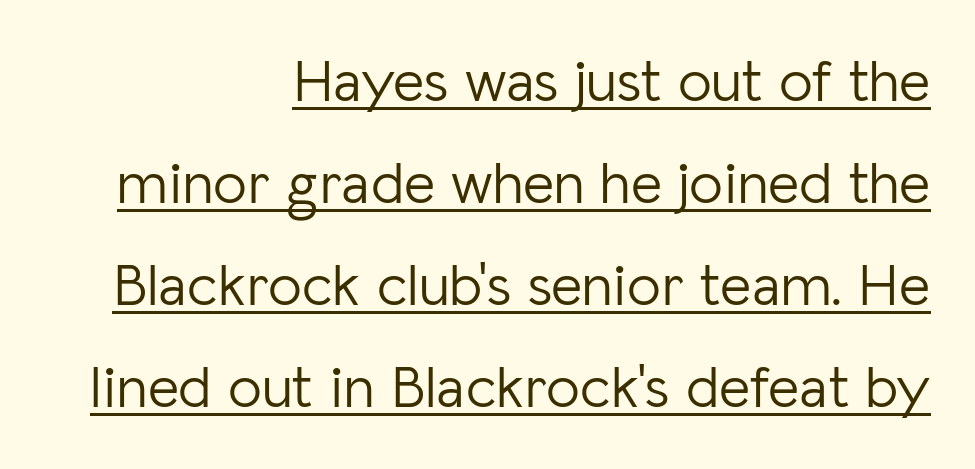
{"serif": "no", "italic": "no", "bold": "no", "weight": "light", "width": "normal", "stroke_contrast": "low", "x_height": "medium", "monospaced": "no", "underline": "yes", "align": "right", "line_spacing": "normal", "line_spacing_ratio": 1.7, "letter_spacing": "normal", "letter_spacing_em": 0.0, "glyph_px": 60}
